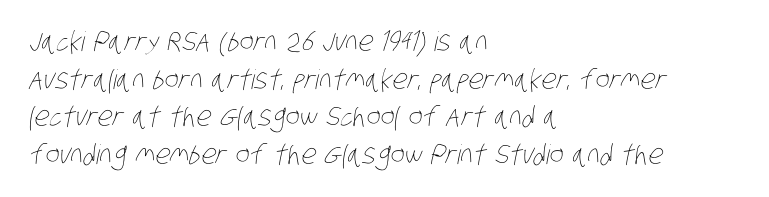
{"bold": "no", "underline": "no", "align": "left", "line_spacing": "normal", "line_spacing_ratio": 1.39, "letter_spacing": "normal", "letter_spacing_em": 0.0, "glyph_px": 27}
